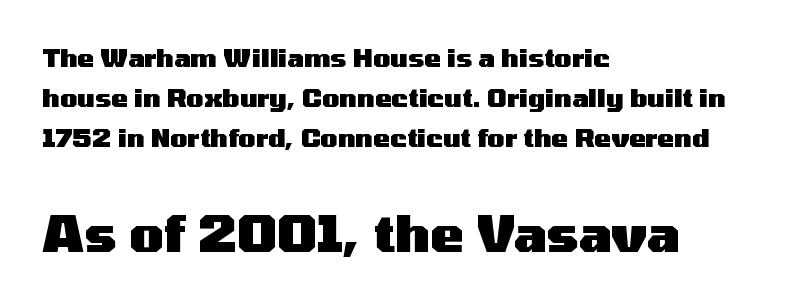
Q: Is the text bold? A: Yes.
Q: Is the text italic (slanted)? A: No, it is upright.
Q: Is the typeface a serif or a sans-serif typeface? A: Sans-serif.
Q: Is the text underlined? A: No.
Q: How is the paragraph aligned? A: Left-aligned.
Q: Is the spacing between letters normal or unusually wide? A: Normal.
Q: Is the spacing between lines tight, normal or loose? A: Normal.
Q: Which block of text is set in a larger size, the first (top) or the second (bottom)? A: The second (bottom) one.
Q: Width (condensed, normal, or wide)? A: Wide.
Q: Stroke contrast? A: Medium.
Q: x-height? A: Medium.
Q: Monospaced? A: No.
